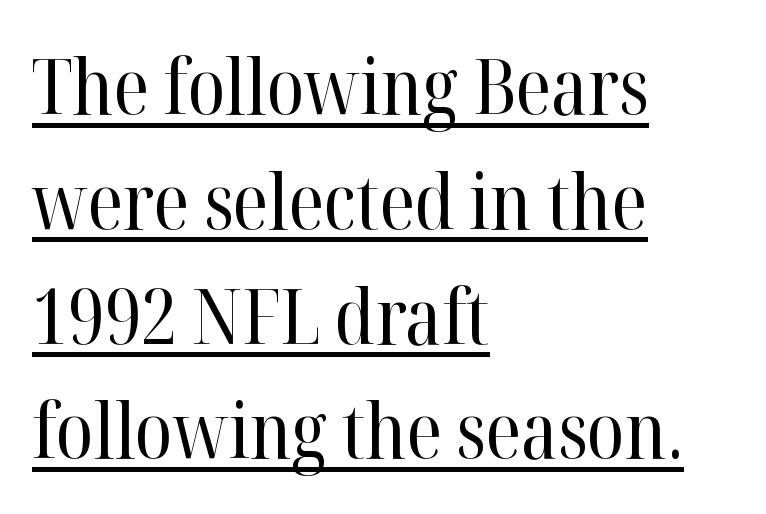
{"serif": "yes", "italic": "no", "bold": "no", "weight": "regular", "width": "normal", "stroke_contrast": "high", "x_height": "medium", "monospaced": "no", "underline": "yes", "align": "left", "line_spacing": "normal", "line_spacing_ratio": 1.51, "letter_spacing": "normal", "letter_spacing_em": 0.0, "glyph_px": 76}
